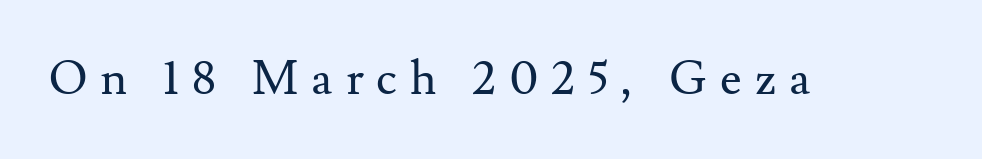
The image shows 47 px regular-weight serif type, upright; set unusually wide letter spacing (+0.28 em), not underlined; medium stroke contrast and a small x-height.
